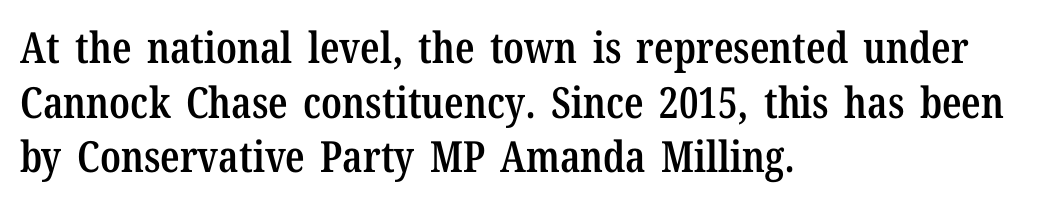
The image shows 43 px semibold, condensed serif type, upright; set left-aligned, normal line spacing (1.27x), normal letter spacing, not underlined; low stroke contrast and a medium x-height.
